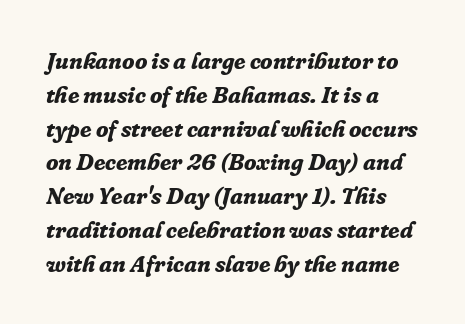
Each new line begins a customary step beneath the previous one. Each glyph is drawn with heavy, bold strokes. Characters follow at the spacing the type designer built in. The axis of the letterforms is tilted away from vertical. A classic flush-left, rag-right setting is used for this passage.
